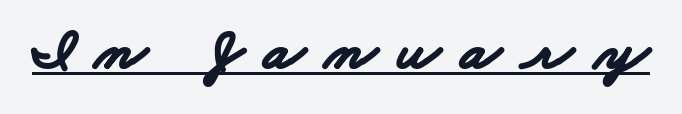
The image shows 60 px bold, wide sans-serif type; set unusually wide letter spacing (+0.33 em), underlined; low stroke contrast and a small x-height.
